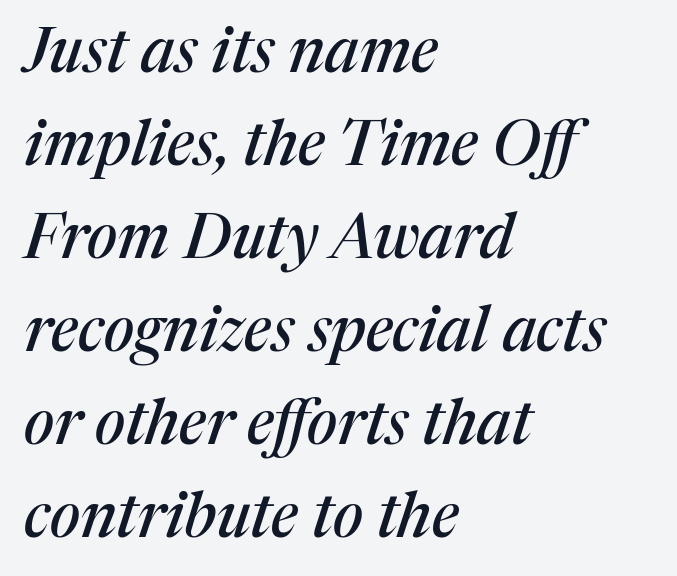
Q: Is the text italic (slanted)? A: Yes, it leans right by about 17 degrees.
Q: Is the typeface a serif or a sans-serif typeface? A: Serif.
Q: Is the text underlined? A: No.
Q: How is the paragraph aligned? A: Left-aligned.
Q: Is the spacing between letters normal or unusually wide? A: Normal.
Q: Is the spacing between lines tight, normal or loose? A: Normal.
Q: Width (condensed, normal, or wide)? A: Normal.
Q: Stroke contrast? A: Medium.
Q: x-height? A: Medium.
Q: Monospaced? A: No.
